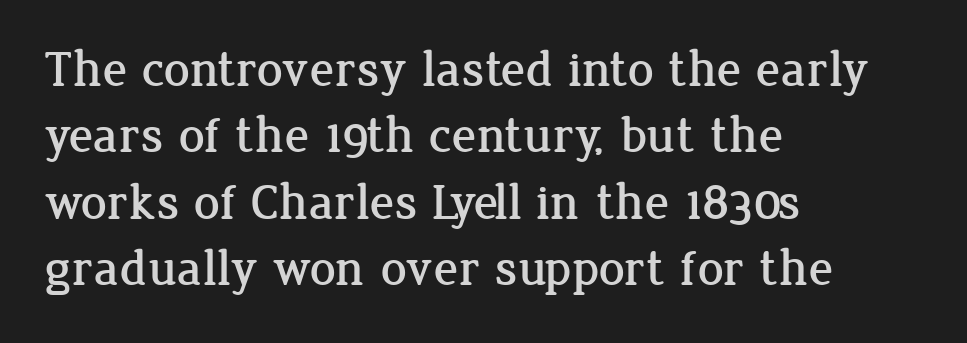
Q: Is the text italic (slanted)? A: No, it is upright.
Q: Is the typeface a serif or a sans-serif typeface? A: Serif.
Q: Is the text underlined? A: No.
Q: How is the paragraph aligned? A: Left-aligned.
Q: Is the spacing between letters normal or unusually wide? A: Normal.
Q: Is the spacing between lines tight, normal or loose? A: Normal.
Q: Width (condensed, normal, or wide)? A: Normal.
Q: Stroke contrast? A: Low.
Q: x-height? A: Medium.
Q: Monospaced? A: No.
